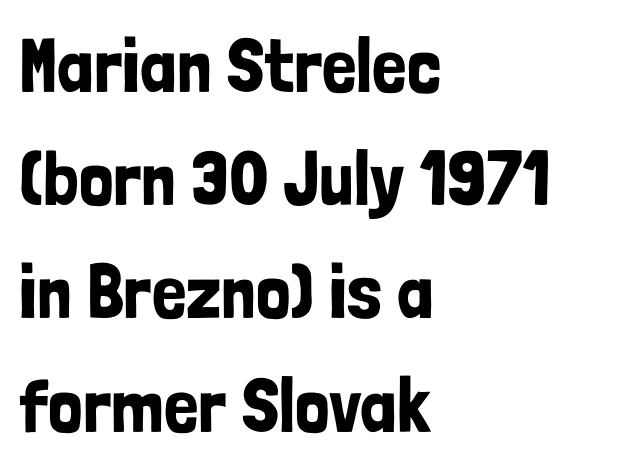
{"serif": "no", "italic": "no", "width": "condensed", "stroke_contrast": "low", "x_height": "medium", "monospaced": "no", "underline": "no", "align": "left", "line_spacing": "normal", "line_spacing_ratio": 1.47, "letter_spacing": "normal", "letter_spacing_em": 0.0, "glyph_px": 77}
